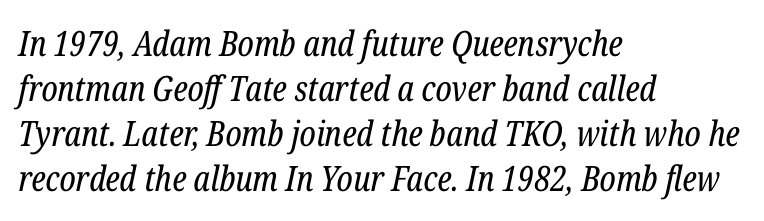
Q: Is the text bold? A: No.
Q: Is the text italic (slanted)? A: Yes, it leans right by about 12 degrees.
Q: Is the typeface a serif or a sans-serif typeface? A: Serif.
Q: Is the text underlined? A: No.
Q: How is the paragraph aligned? A: Left-aligned.
Q: Is the spacing between letters normal or unusually wide? A: Normal.
Q: Is the spacing between lines tight, normal or loose? A: Normal.
Q: Width (condensed, normal, or wide)? A: Condensed.
Q: Stroke contrast? A: Low.
Q: x-height? A: Medium.
Q: Monospaced? A: No.
